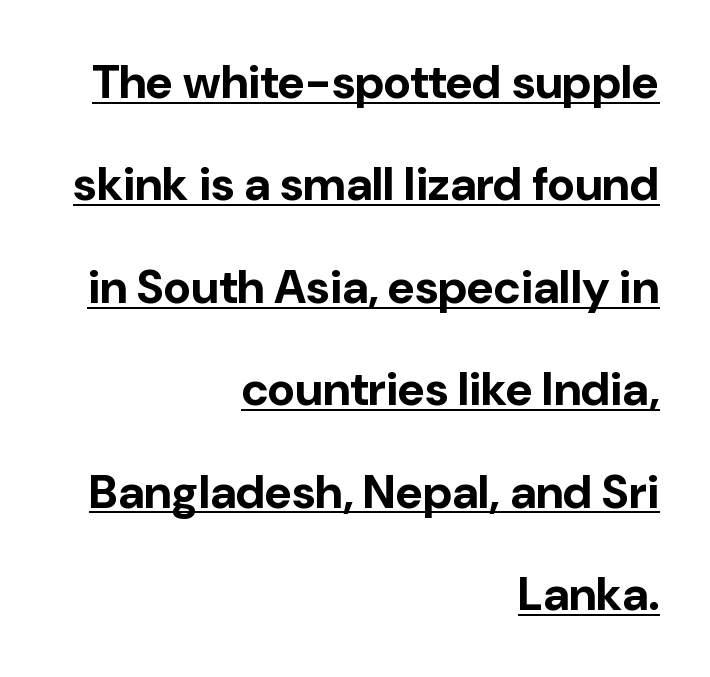
Q: Is the text bold? A: Yes.
Q: Is the text italic (slanted)? A: No, it is upright.
Q: Is the typeface a serif or a sans-serif typeface? A: Sans-serif.
Q: Is the text underlined? A: Yes.
Q: How is the paragraph aligned? A: Right-aligned.
Q: Is the spacing between letters normal or unusually wide? A: Normal.
Q: Is the spacing between lines tight, normal or loose? A: Loose.
Q: Width (condensed, normal, or wide)? A: Normal.
Q: Stroke contrast? A: Low.
Q: x-height? A: Medium.
Q: Monospaced? A: No.
